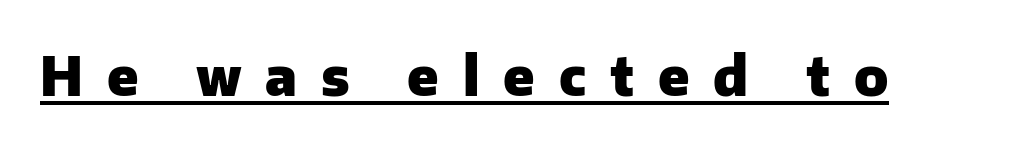
Glance below the letters and you will spot a drawn line. Compared with typical body copy, the letter spacing here is much looser. The glyphs in this specimen are sans serif. The letters stand straight up with perfectly vertical stems. Looks like regular typesetting: each glyph gets only the width it needs.
